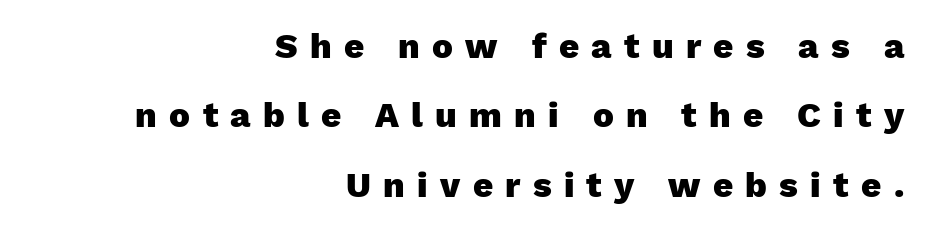
The image shows 35 px heavy sans-serif type, upright; set right-aligned, loose line spacing (1.98x), unusually wide letter spacing (+0.35 em), not underlined; low stroke contrast and a medium x-height.
